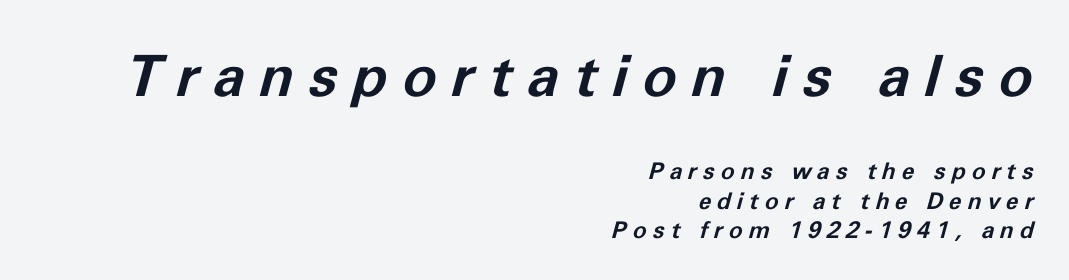
Just letters on the line, the space beneath them empty. The typesetting leans heavy: a genuine bold. Every character sits at an angle, as italics do. Large over small — that's the arrangement of the two blocks here. Line ends are locked; line starts wander.
